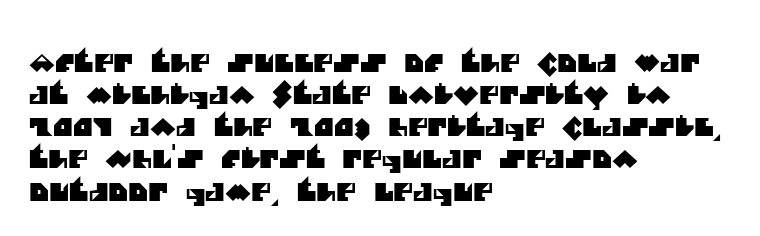
The image shows 24 px text type; set left-aligned, normal line spacing (1.34x), normal letter spacing, not underlined.
